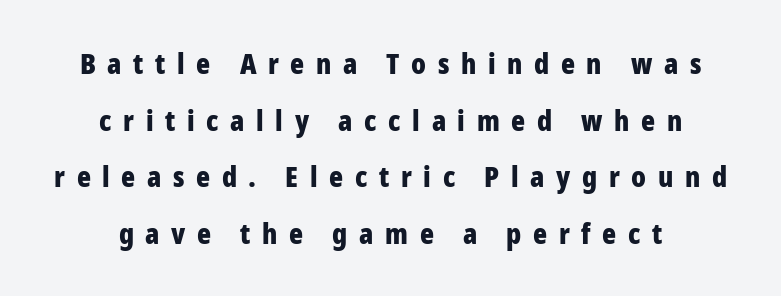
The image shows 29 px bold, condensed sans-serif type, upright; set centered, loose line spacing (1.95x), unusually wide letter spacing (+0.4 em), not underlined; low stroke contrast and a medium x-height.
